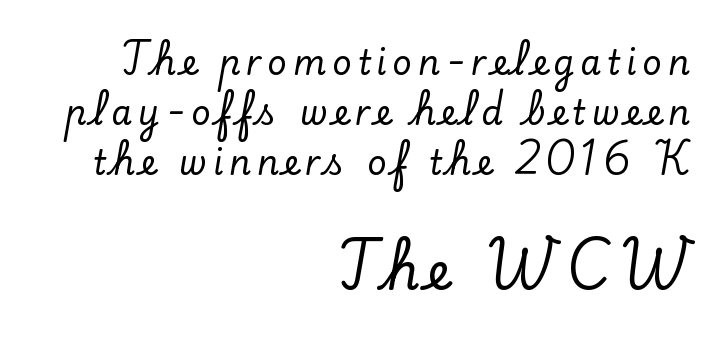
{"serif": "yes", "width": "normal", "stroke_contrast": "low", "x_height": "small", "monospaced": "no", "underline": "no", "align": "right", "line_spacing": "normal", "line_spacing_ratio": 1.47, "larger_block": "second", "size_ratio": 1.5, "glyph_px": 51}
